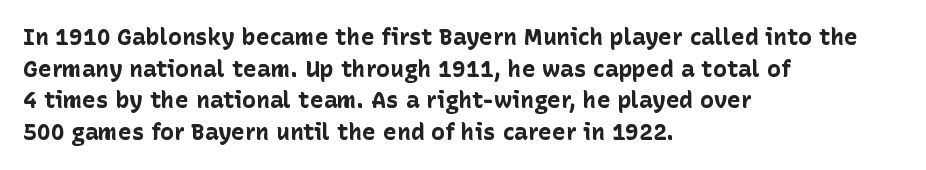
{"italic": "no", "bold": "yes", "underline": "no", "align": "left", "line_spacing": "normal", "line_spacing_ratio": 1.38, "letter_spacing": "normal", "letter_spacing_em": 0.0, "glyph_px": 23}
